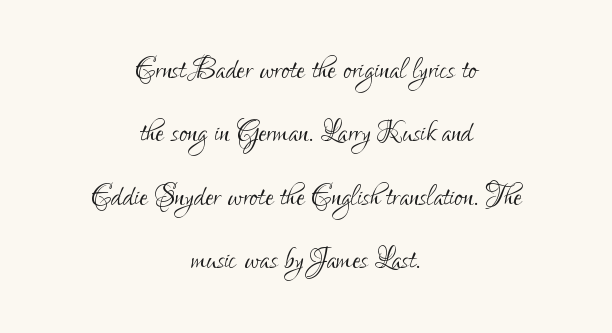
Regarding serifs, this sample does without them. Centered paragraph, ragged on both sides. Students, note that the glyphs here touch the page at normal intervals. No extra ink here — the face is not bold. Glance below the letters and you will spot only blank space. The face used here is proportionally spaced, like ordinary book or web type.
